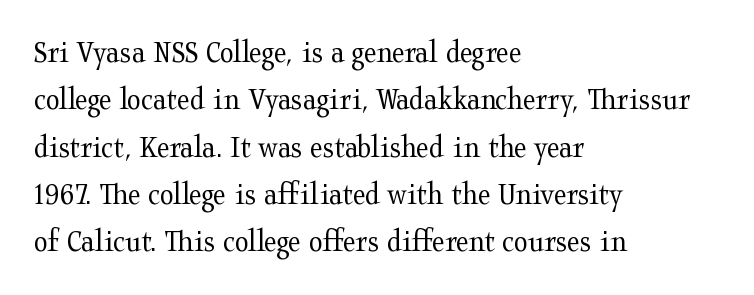
Q: Is the text bold? A: No.
Q: Is the text italic (slanted)? A: No, it is upright.
Q: Is the typeface a serif or a sans-serif typeface? A: Serif.
Q: Is the text underlined? A: No.
Q: How is the paragraph aligned? A: Left-aligned.
Q: Is the spacing between letters normal or unusually wide? A: Normal.
Q: Is the spacing between lines tight, normal or loose? A: Normal.
Q: Width (condensed, normal, or wide)? A: Wide.
Q: Stroke contrast? A: Medium.
Q: x-height? A: Medium.
Q: Monospaced? A: No.
